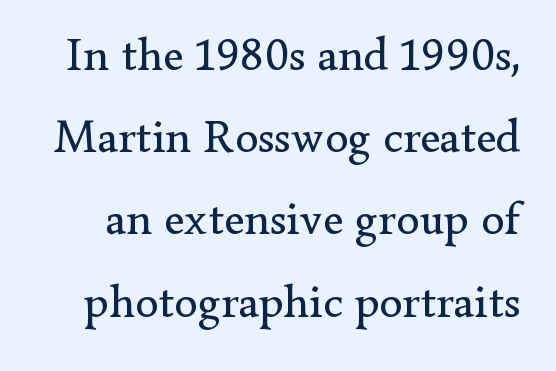
The image shows 47 px regular-weight serif type, upright; set line spacing 1.75x, normal letter spacing, not underlined; low stroke contrast and a small x-height.
